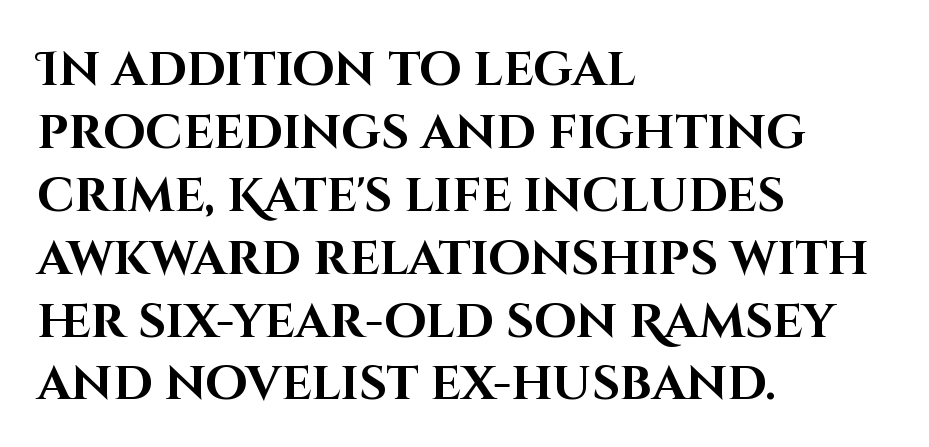
{"serif": "no", "italic": "no", "bold": "yes", "weight": "bold", "width": "normal", "stroke_contrast": "high", "x_height": "large", "monospaced": "no", "underline": "no", "align": "left", "line_spacing": "normal", "line_spacing_ratio": 1.31, "letter_spacing": "normal", "letter_spacing_em": 0.0, "glyph_px": 48}
